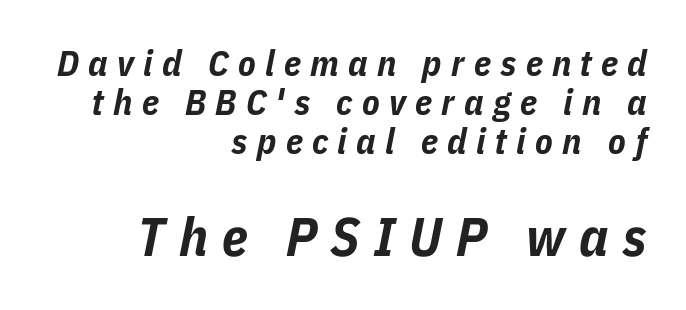
Q: Is the text bold? A: Yes.
Q: Is the text italic (slanted)? A: Yes, it leans right by about 11 degrees.
Q: Is the text underlined? A: No.
Q: How is the paragraph aligned? A: Right-aligned.
Q: Is the spacing between letters normal or unusually wide? A: Unusually wide.
Q: Is the spacing between lines tight, normal or loose? A: Tight.
Q: Which block of text is set in a larger size, the first (top) or the second (bottom)? A: The second (bottom) one.
Q: Width (condensed, normal, or wide)? A: Condensed.
Q: Stroke contrast? A: Low.
Q: x-height? A: Medium.
Q: Monospaced? A: No.
